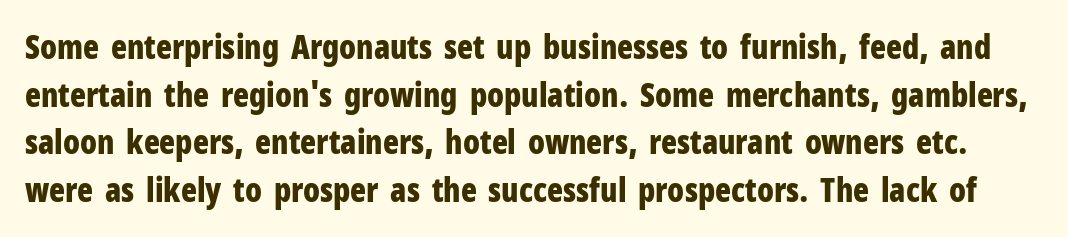
The image shows 33 px bold, condensed sans-serif type, upright; set normal line spacing (1.44x), normal letter spacing, not underlined; low stroke contrast and a medium x-height.
